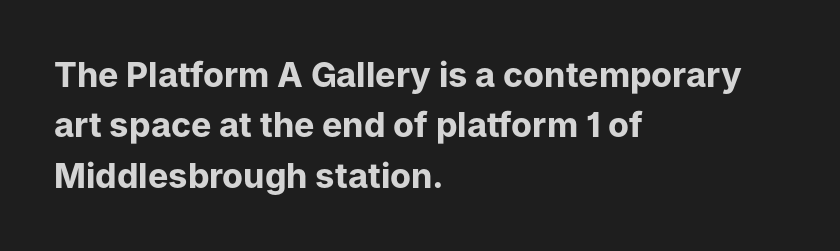
Rendered with straight, roman letterforms. How heavy is the stroke? Heavy — this is a bold. These lines keep a tight, regular rhythm from letter to letter. Which margin do the lines hug? The left one — the right edge is uneven.
